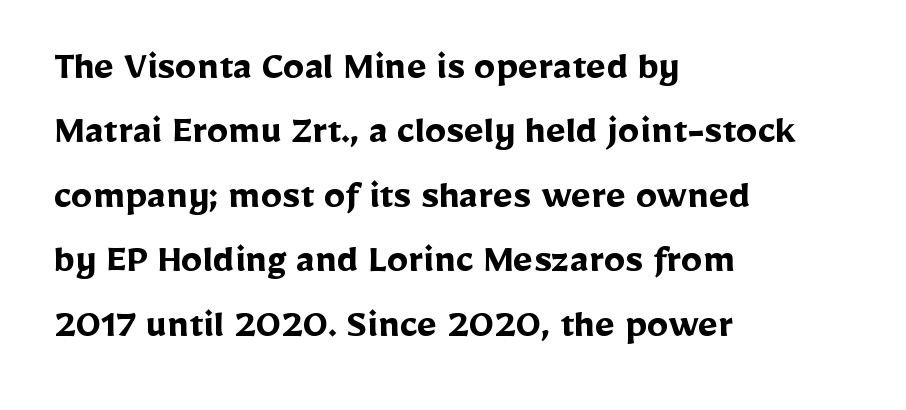
The image shows 43 px semibold sans-serif type, upright; set left-aligned, normal line spacing (1.5x), normal letter spacing, not underlined; low stroke contrast and a medium x-height.
